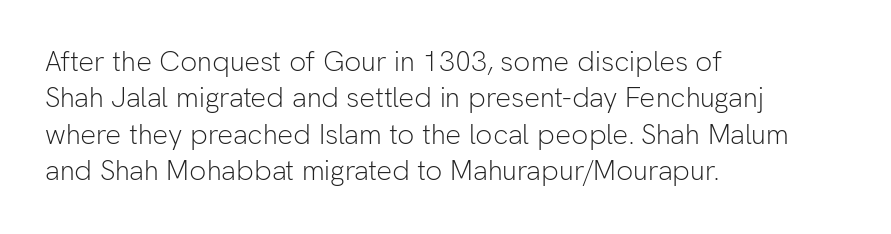
The letters stand upright; this is a roman face. A classic flush-left, rag-right setting is used for this passage. This sample has the flowing, uneven cadence of proportional lettering. Just letters on the line, the space beneath them empty. Does the type have serifs? No, each stem ends abruptly.
